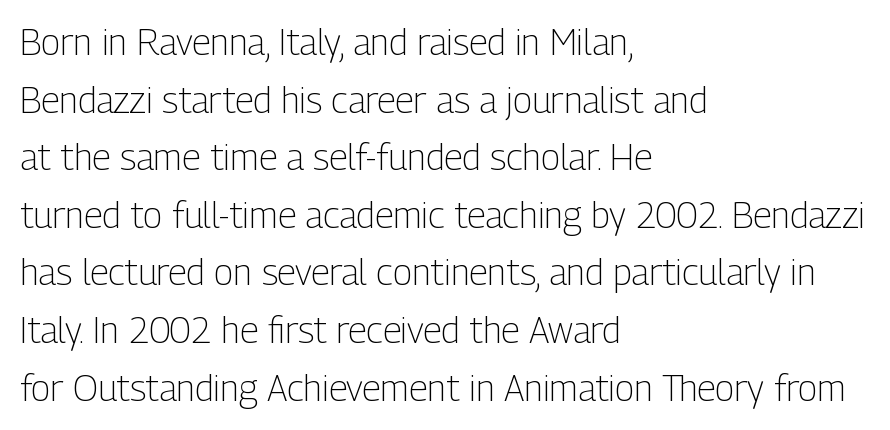
No chunkiness to these letters — they're not bold. The paragraph has a hard left edge and a soft right edge. Regular leading. Proportional: the letters do not fall into vertical columns. Underline: absent. These lines were composed using upright roman letters.
